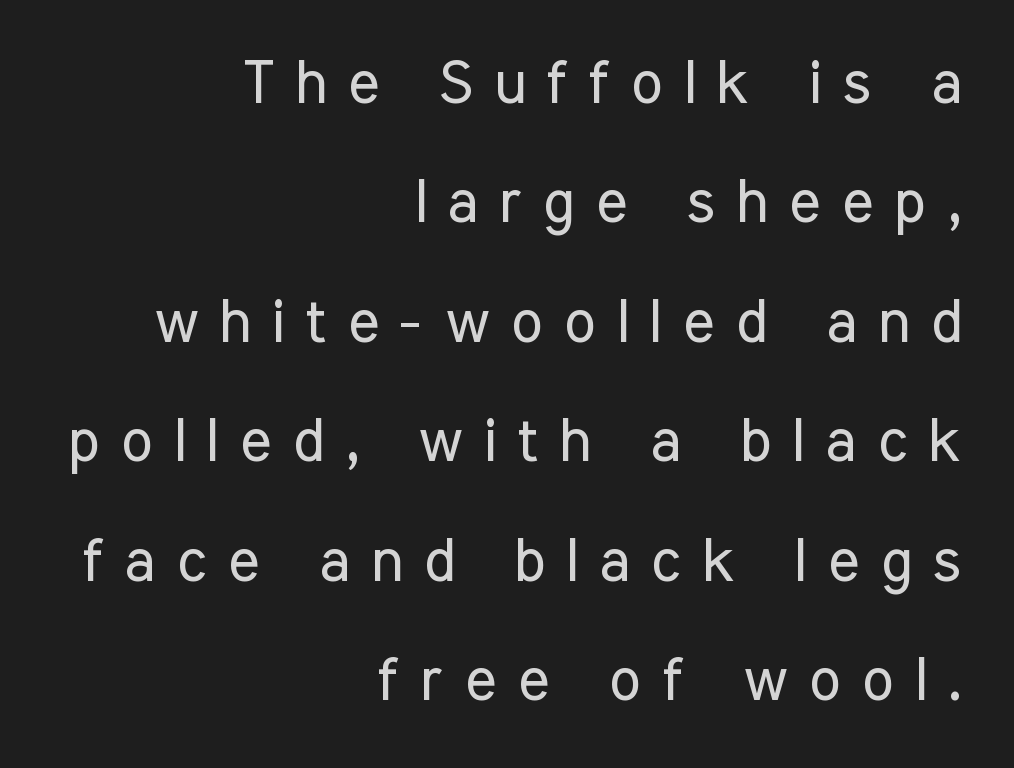
{"serif": "no", "italic": "no", "bold": "no", "weight": "regular", "width": "condensed", "stroke_contrast": "low", "x_height": "medium", "monospaced": "no", "underline": "no", "align": "right", "line_spacing": "loose", "line_spacing_ratio": 1.99, "letter_spacing": "wide", "letter_spacing_em": 0.35, "glyph_px": 60}
